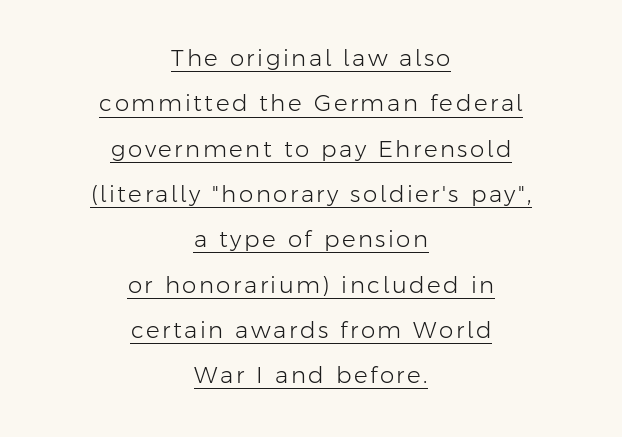
Vertically, the passage feels expansive, rows floating well apart. One-word summary of the alignment: center. Beneath each row of characters lies a ruled line. No heavy texture on the line: the type isn't bold. In terms of posture, this sample is upright.
